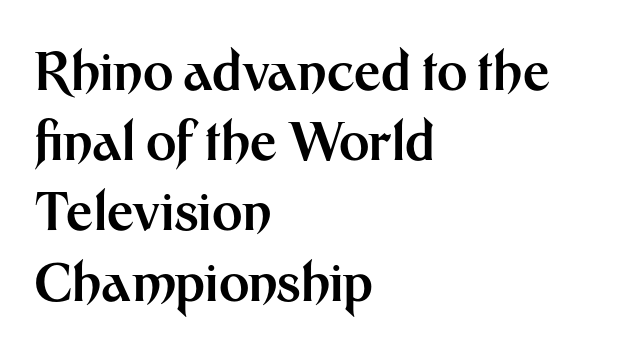
{"serif": "no", "italic": "no", "bold": "yes", "weight": "bold", "width": "normal", "stroke_contrast": "medium", "x_height": "medium", "monospaced": "no", "underline": "no", "align": "left", "line_spacing": "normal", "line_spacing_ratio": 1.35, "letter_spacing": "normal", "letter_spacing_em": 0.0, "glyph_px": 52}
